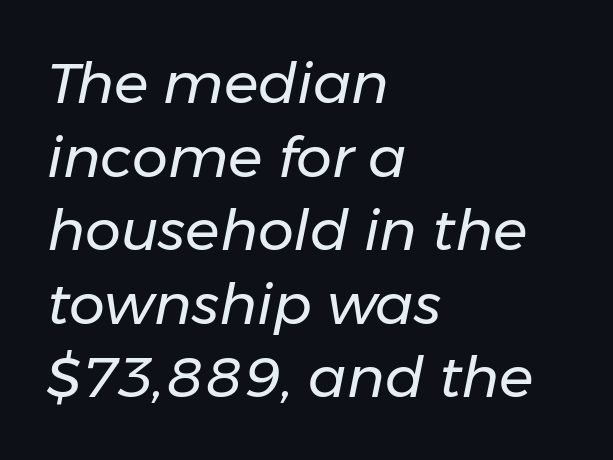
The image shows 57 px regular-weight type, italic (leaning right); set left-aligned, normal line spacing (1.29x), normal letter spacing, not underlined; low stroke contrast and a medium x-height.
